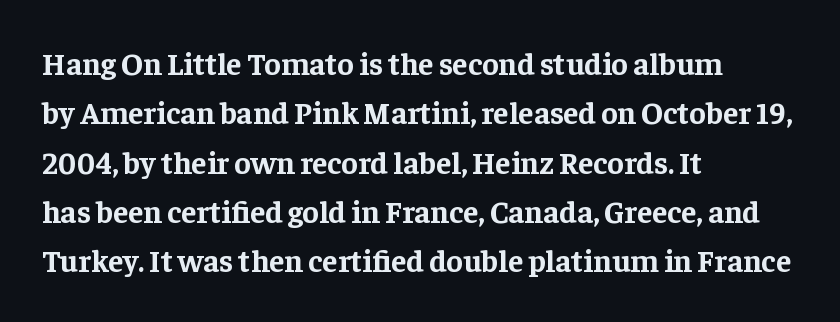
Caption: bold face, heavy strokes. Horizontally, the lines are justified to the leading edge only. Students, observe: this is what conventionally led text looks like. This sample uses a serif face. In terms of letterspacing, this is plain default setting. Unlike italic type, these characters show no tilt at all.
